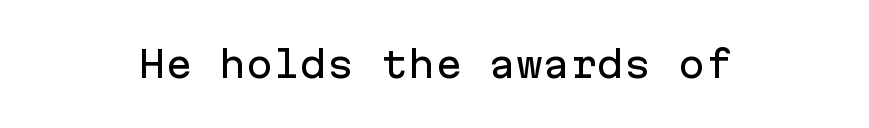
{"serif": "no", "italic": "no", "width": "normal", "stroke_contrast": "low", "x_height": "medium", "monospaced": "yes", "underline": "no", "letter_spacing": "normal", "letter_spacing_em": 0.0, "glyph_px": 36}
